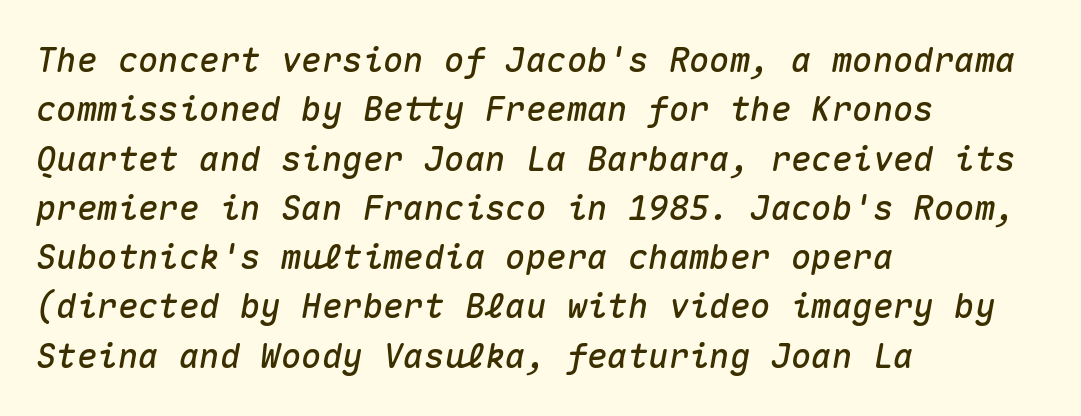
{"italic": "yes", "lean": "right", "slant_degrees": 10, "width": "normal", "stroke_contrast": "medium", "x_height": "medium", "monospaced": "yes", "underline": "no", "align": "left", "line_spacing": "normal", "line_spacing_ratio": 1.45, "letter_spacing": "normal", "letter_spacing_em": 0.0, "glyph_px": 34}
